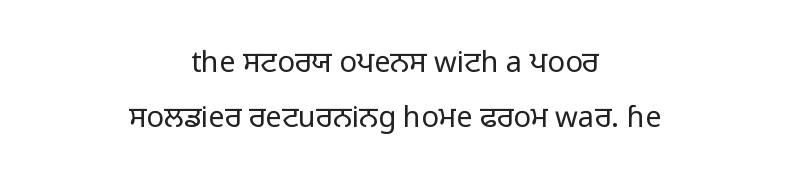
Q: Is the text bold? A: No.
Q: Is the text italic (slanted)? A: No, it is upright.
Q: Is the typeface a serif or a sans-serif typeface? A: Sans-serif.
Q: Is the text underlined? A: No.
Q: How is the paragraph aligned? A: Centered.
Q: Is the spacing between letters normal or unusually wide? A: Normal.
Q: Width (condensed, normal, or wide)? A: Normal.
Q: Stroke contrast? A: Low.
Q: x-height? A: Medium.
Q: Monospaced? A: No.
